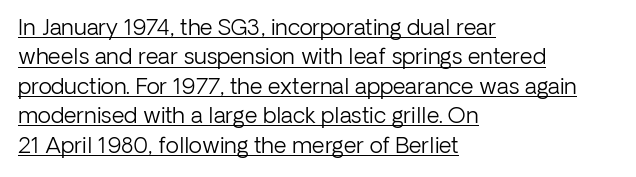
Q: Is the text bold? A: No.
Q: Is the text italic (slanted)? A: No, it is upright.
Q: Is the text underlined? A: Yes.
Q: How is the paragraph aligned? A: Left-aligned.
Q: Is the spacing between letters normal or unusually wide? A: Normal.
Q: Is the spacing between lines tight, normal or loose? A: Normal.
